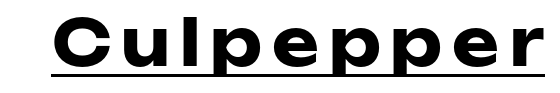
Q: Is the text bold? A: Yes.
Q: Is the text italic (slanted)? A: No, it is upright.
Q: Is the typeface a serif or a sans-serif typeface? A: Sans-serif.
Q: Is the text underlined? A: Yes.
Q: Width (condensed, normal, or wide)? A: Wide.
Q: Stroke contrast? A: Low.
Q: x-height? A: Medium.
Q: Monospaced? A: No.
